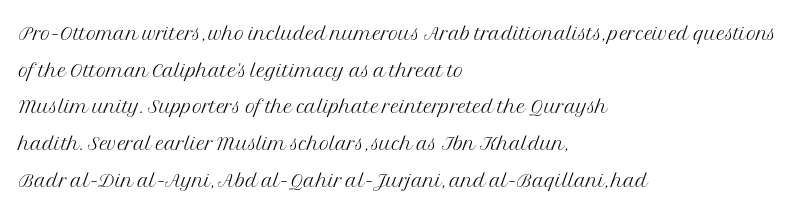
Q: Is the text bold? A: No.
Q: Is the text italic (slanted)? A: Yes.
Q: Is the text underlined? A: No.
Q: How is the paragraph aligned? A: Left-aligned.
Q: Is the spacing between letters normal or unusually wide? A: Normal.
Q: Is the spacing between lines tight, normal or loose? A: Normal.
